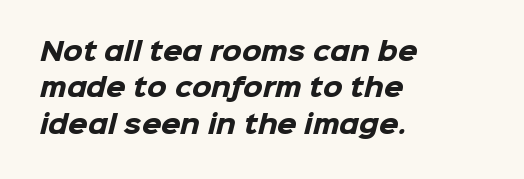
Compared with typical paragraphs, the rows here are spaced about the same. Weight check: bold — yes, fully. Caption: multi-line text, flush left, ragged right. The face used here is rendered with its standard letterfit. The strip under each line holds only bare page.
